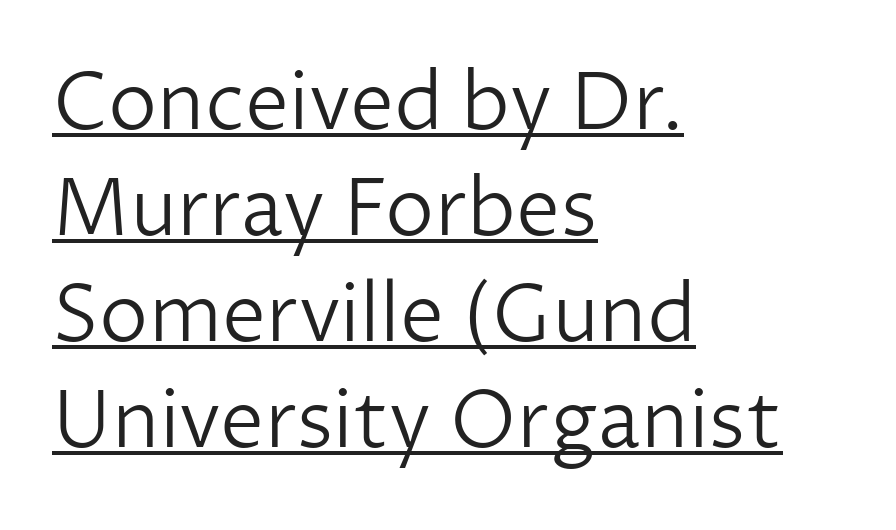
Q: Is the text bold? A: No.
Q: Is the text italic (slanted)? A: No, it is upright.
Q: Is the typeface a serif or a sans-serif typeface? A: Sans-serif.
Q: Is the text underlined? A: Yes.
Q: How is the paragraph aligned? A: Left-aligned.
Q: Is the spacing between letters normal or unusually wide? A: Normal.
Q: Is the spacing between lines tight, normal or loose? A: Normal.
Q: Width (condensed, normal, or wide)? A: Normal.
Q: Stroke contrast? A: Low.
Q: x-height? A: Medium.
Q: Monospaced? A: No.
